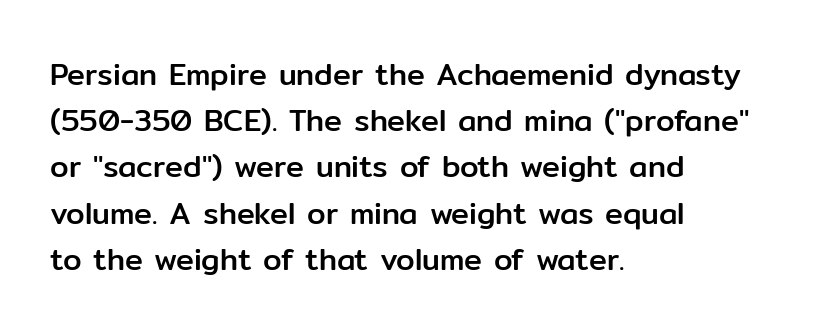
The image shows 30 px sans-serif type, upright; set left-aligned, normal line spacing (1.54x), normal letter spacing, not underlined; low stroke contrast and a medium x-height.
